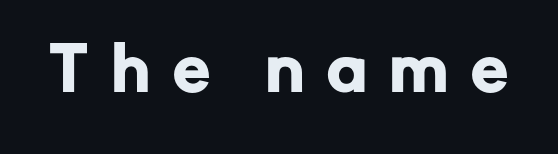
{"serif": "no", "italic": "no", "width": "normal", "stroke_contrast": "low", "x_height": "medium", "monospaced": "no", "underline": "no", "letter_spacing": "wide", "letter_spacing_em": 0.4, "glyph_px": 59}
